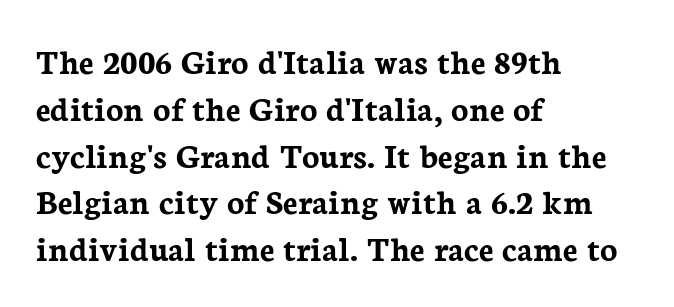
{"serif": "yes", "italic": "no", "bold": "yes", "weight": "semibold", "width": "normal", "stroke_contrast": "low", "x_height": "medium", "monospaced": "no", "underline": "no", "align": "left", "line_spacing": "normal", "line_spacing_ratio": 1.3, "letter_spacing": "normal", "letter_spacing_em": 0.0, "glyph_px": 36}
